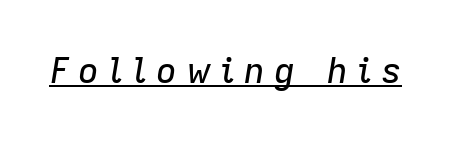
Q: Is the text italic (slanted)? A: Yes, it leans right by about 9 degrees.
Q: Is the text underlined? A: Yes.
Q: Is the spacing between letters normal or unusually wide? A: Unusually wide.
Q: Width (condensed, normal, or wide)? A: Normal.
Q: Stroke contrast? A: Low.
Q: x-height? A: Medium.
Q: Monospaced? A: No.
